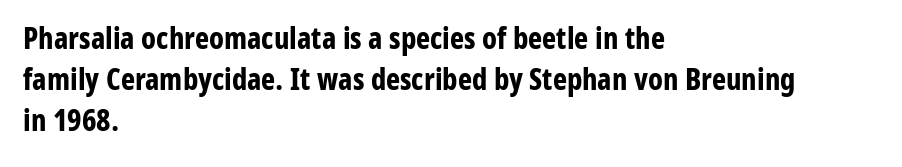
{"serif": "no", "italic": "no", "bold": "yes", "weight": "bold", "width": "condensed", "stroke_contrast": "low", "x_height": "medium", "monospaced": "no", "underline": "no", "align": "left", "line_spacing": "normal", "line_spacing_ratio": 1.37, "letter_spacing": "normal", "letter_spacing_em": 0.0, "glyph_px": 30}
